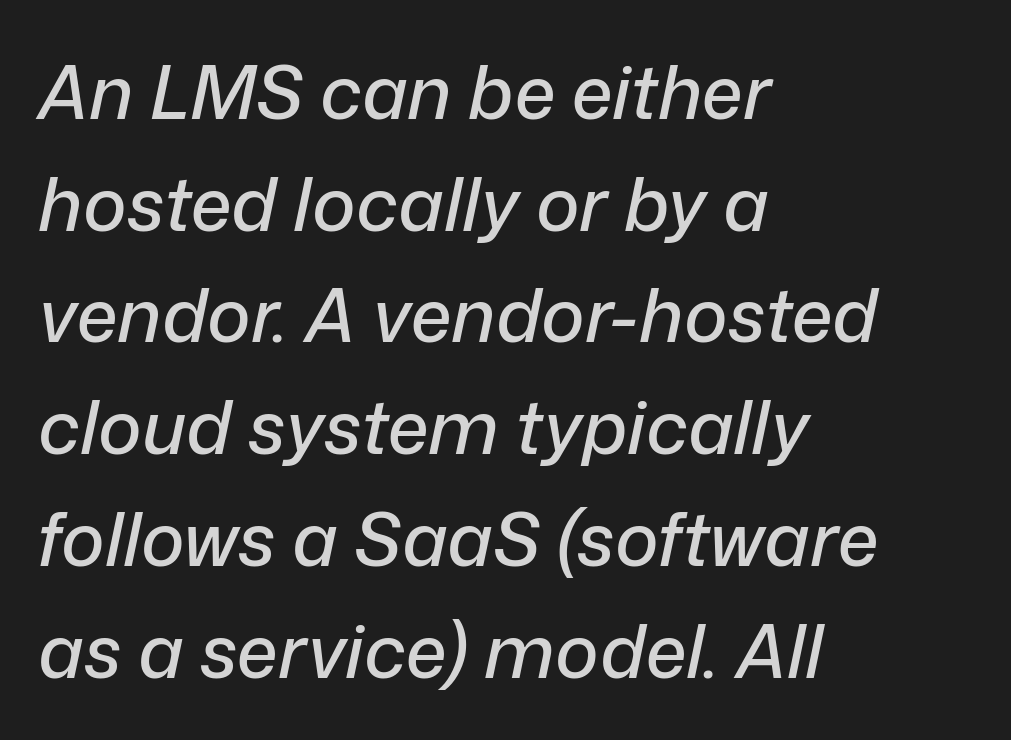
If you measured baseline to baseline, you'd find a middling distance. The passage shown is typed in a proportional face where columns would drift. Default kerning and tracking; the words read as compact shapes. The rag falls on the right side of this text block. Nobody drew a line under any word here.
